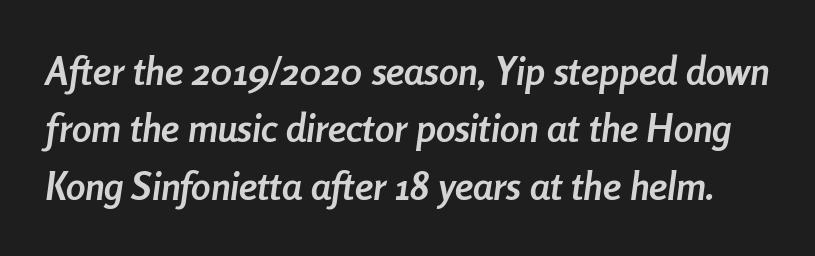
Q: Is the text bold? A: Yes.
Q: Is the text italic (slanted)? A: Yes, it leans right by about 8 degrees.
Q: Is the text underlined? A: No.
Q: Is the spacing between letters normal or unusually wide? A: Normal.
Q: Is the spacing between lines tight, normal or loose? A: Normal.
Q: Width (condensed, normal, or wide)? A: Condensed.
Q: Stroke contrast? A: Low.
Q: x-height? A: Medium.
Q: Monospaced? A: No.
